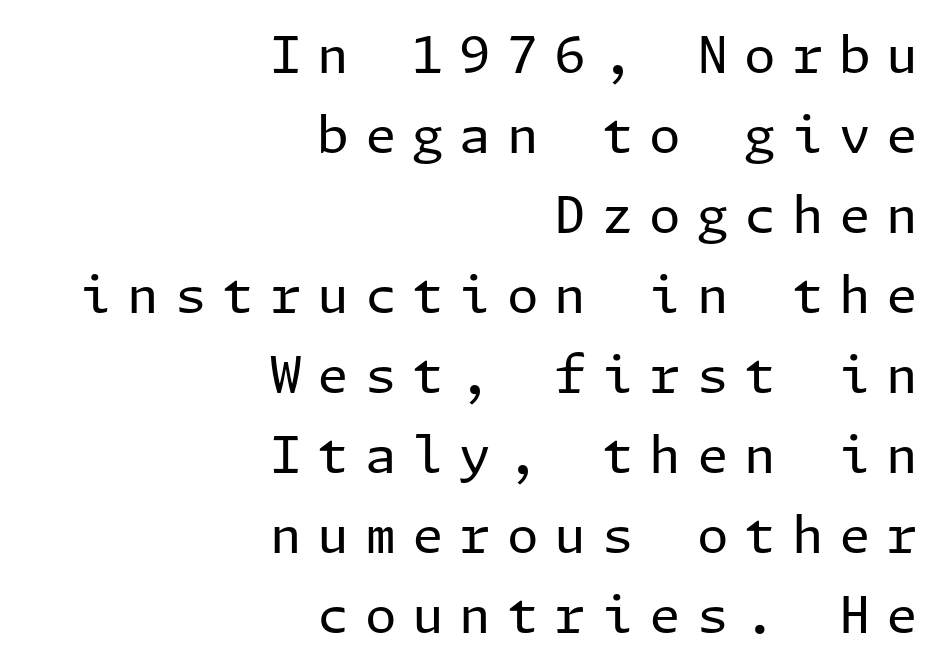
Q: Is the text bold? A: No.
Q: Is the text italic (slanted)? A: No, it is upright.
Q: Is the typeface a serif or a sans-serif typeface? A: Sans-serif.
Q: Is the text underlined? A: No.
Q: How is the paragraph aligned? A: Right-aligned.
Q: Is the spacing between letters normal or unusually wide? A: Unusually wide.
Q: Is the spacing between lines tight, normal or loose? A: Normal.
Q: Width (condensed, normal, or wide)? A: Normal.
Q: Stroke contrast? A: Low.
Q: x-height? A: Medium.
